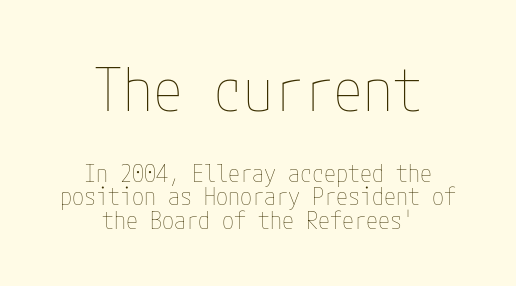
Q: Is the text bold? A: No.
Q: Is the text italic (slanted)? A: No, it is upright.
Q: Is the text underlined? A: No.
Q: How is the paragraph aligned? A: Centered.
Q: Is the spacing between letters normal or unusually wide? A: Normal.
Q: Is the spacing between lines tight, normal or loose? A: Tight.
Q: Which block of text is set in a larger size, the first (top) or the second (bottom)? A: The first (top) one.
Q: Width (condensed, normal, or wide)? A: Condensed.
Q: Stroke contrast? A: Low.
Q: x-height? A: Medium.
